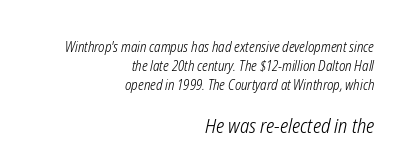
The image shows 20 px text type, italic (leaning right); set right-aligned, normal line spacing (1.37x), normal letter spacing, not underlined; the second (bottom) block is 1.43x larger.
